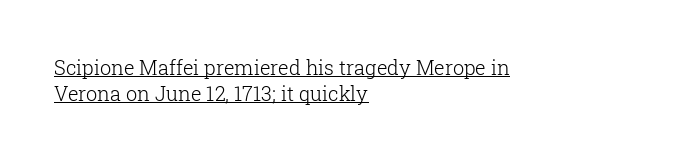
This rendering leaves character spacing at its baseline value. The space between consecutive lines is moderate. Caption: lettering with a line underneath. Caption: face not bold, strokes unweighted.
